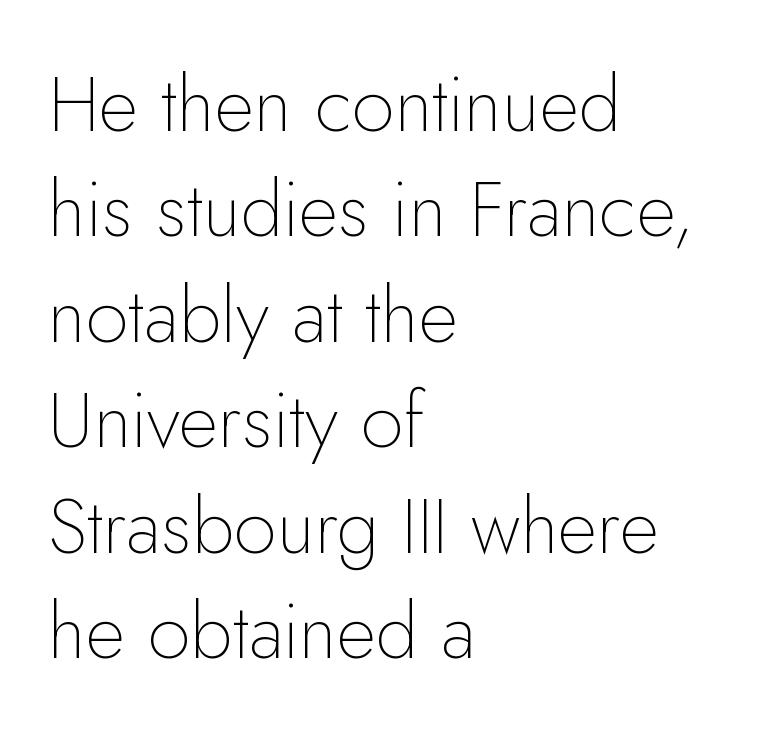
Typeset ragged right — the left edge is the straight one. Lines of text with bare space underneath. Quick note: not italic, upright. Is this a fixed-width face? No — the glyphs have proportional, varying widths. Serif or sans? Sans — the stroke terminals are bare. Is the letter spacing exaggerated? No — it looks like the ordinary default.
